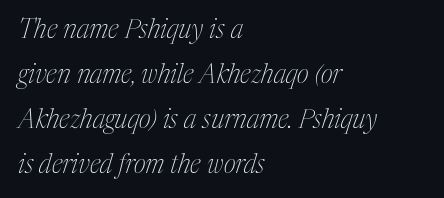
Q: Is the text bold? A: No.
Q: Is the text italic (slanted)? A: Yes, it leans right by about 17 degrees.
Q: Is the text underlined? A: No.
Q: How is the paragraph aligned? A: Left-aligned.
Q: Is the spacing between letters normal or unusually wide? A: Normal.
